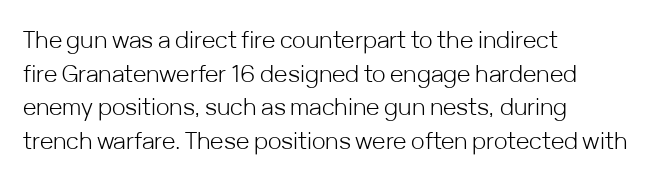
Q: Is the text bold? A: No.
Q: Is the text italic (slanted)? A: No, it is upright.
Q: Is the text underlined? A: No.
Q: How is the paragraph aligned? A: Left-aligned.
Q: Is the spacing between letters normal or unusually wide? A: Normal.
Q: Is the spacing between lines tight, normal or loose? A: Normal.
